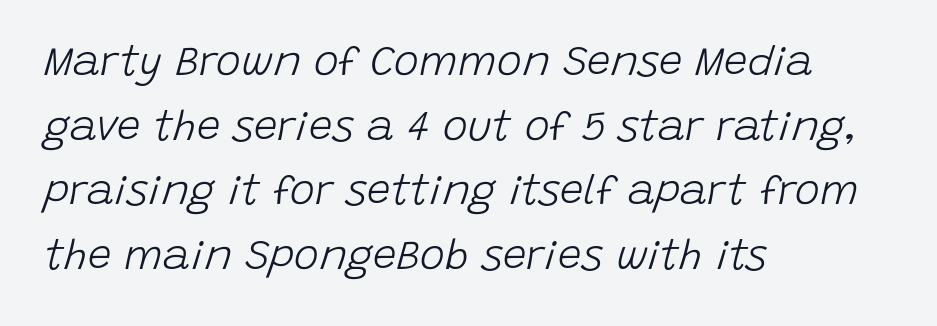
{"italic": "yes", "lean": "right", "slant_degrees": 15, "bold": "no", "weight": "light", "width": "normal", "stroke_contrast": "low", "x_height": "large", "monospaced": "no", "underline": "no", "align": "left", "line_spacing": "normal", "line_spacing_ratio": 1.54, "letter_spacing": "normal", "letter_spacing_em": 0.0, "glyph_px": 42}
